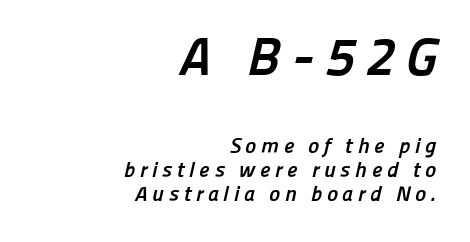
{"serif": "no", "bold": "yes", "weight": "semibold", "width": "normal", "stroke_contrast": "low", "x_height": "medium", "monospaced": "no", "underline": "no", "align": "right", "line_spacing": "tight", "line_spacing_ratio": 1.13, "letter_spacing": "wide", "letter_spacing_em": 0.22, "larger_block": "first", "size_ratio": 2.52, "glyph_px": 53}
